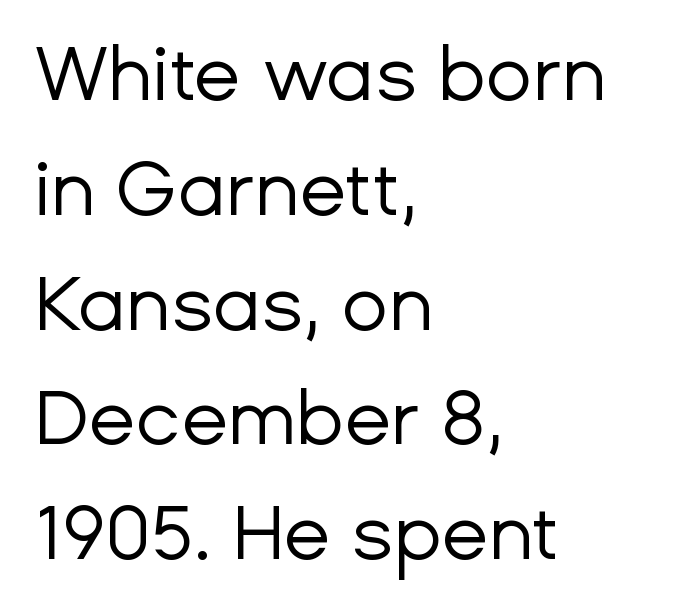
Q: Is the text bold? A: No.
Q: Is the text italic (slanted)? A: No, it is upright.
Q: Is the typeface a serif or a sans-serif typeface? A: Sans-serif.
Q: Is the text underlined? A: No.
Q: How is the paragraph aligned? A: Left-aligned.
Q: Is the spacing between letters normal or unusually wide? A: Normal.
Q: Is the spacing between lines tight, normal or loose? A: Normal.
Q: Width (condensed, normal, or wide)? A: Normal.
Q: Stroke contrast? A: Low.
Q: x-height? A: Medium.
Q: Monospaced? A: No.
